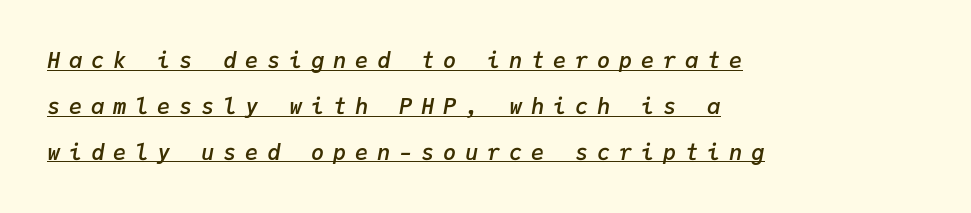
{"italic": "yes", "lean": "right", "slant_degrees": 9, "bold": "semi", "underline": "yes", "align": "left", "line_spacing": "loose", "line_spacing_ratio": 2.09, "letter_spacing": "wide", "letter_spacing_em": 0.4, "glyph_px": 22}
